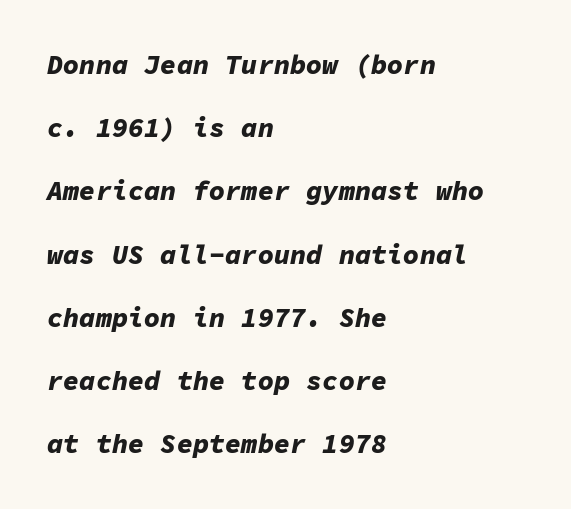
{"italic": "yes", "lean": "right", "slant_degrees": 11, "bold": "yes", "underline": "no", "align": "left", "line_spacing": "loose", "line_spacing_ratio": 2.34, "letter_spacing": "normal", "letter_spacing_em": 0.0, "glyph_px": 27}
